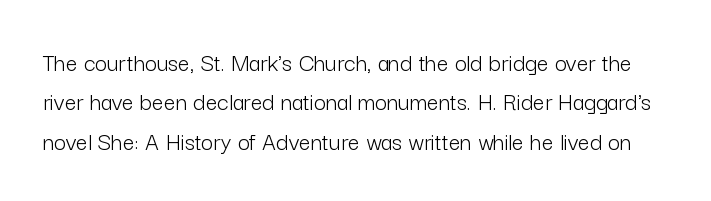
The image shows 26 px text type, upright; set normal line spacing (1.51x), normal letter spacing, not underlined.
